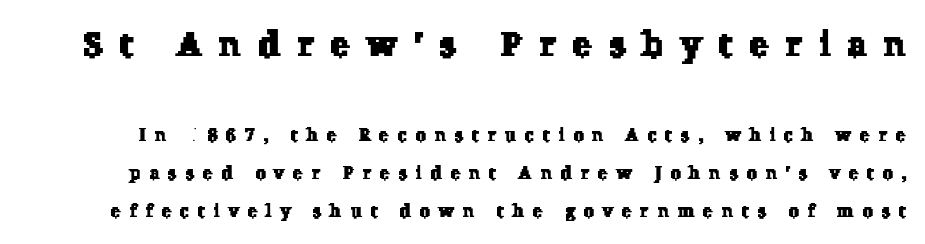
{"serif": "yes", "width": "normal", "stroke_contrast": "low", "x_height": "medium", "monospaced": "no", "underline": "no", "line_spacing": "loose", "line_spacing_ratio": 2.13, "letter_spacing": "wide", "letter_spacing_em": 0.5, "larger_block": "first", "size_ratio": 1.94, "glyph_px": 35}
